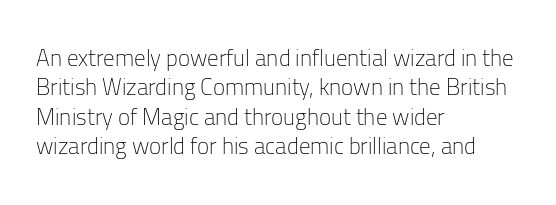
{"italic": "no", "bold": "no", "underline": "no", "align": "left", "line_spacing": "normal", "line_spacing_ratio": 1.28, "letter_spacing": "normal", "letter_spacing_em": 0.0, "glyph_px": 23}
